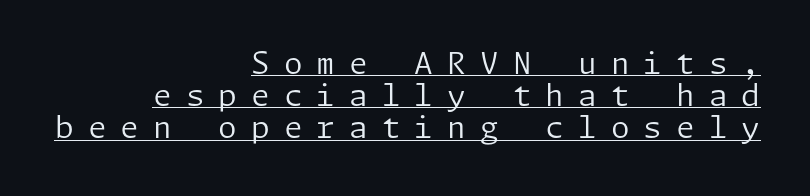
The image shows 30 px regular-weight sans-serif type, upright; set right-aligned, tight line spacing (1.07x), unusually wide letter spacing (+0.47 em), underlined; low stroke contrast and a medium x-height.
